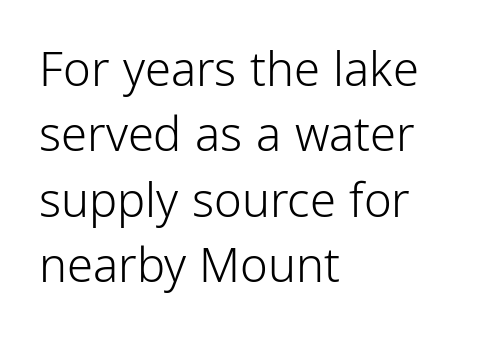
Q: Is the text bold? A: No.
Q: Is the text italic (slanted)? A: No, it is upright.
Q: Is the typeface a serif or a sans-serif typeface? A: Sans-serif.
Q: Is the text underlined? A: No.
Q: How is the paragraph aligned? A: Left-aligned.
Q: Is the spacing between letters normal or unusually wide? A: Normal.
Q: Is the spacing between lines tight, normal or loose? A: Normal.
Q: Width (condensed, normal, or wide)? A: Condensed.
Q: Stroke contrast? A: Low.
Q: x-height? A: Medium.
Q: Monospaced? A: No.
